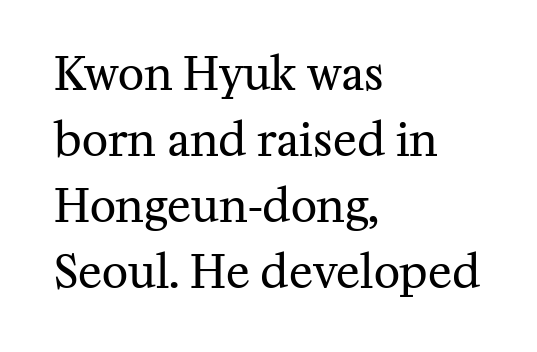
The image shows 45 px regular-weight serif type, upright; set left-aligned, normal line spacing (1.47x), normal letter spacing, not underlined; medium stroke contrast and a medium x-height.
